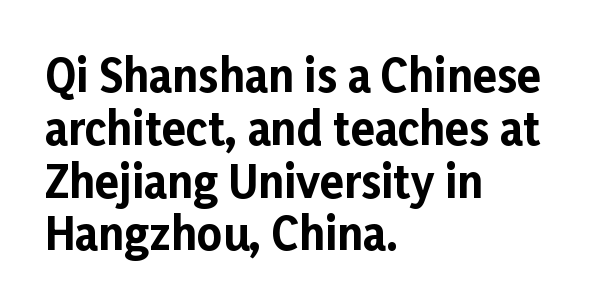
{"serif": "no", "italic": "no", "bold": "yes", "weight": "bold", "width": "normal", "stroke_contrast": "low", "x_height": "medium", "monospaced": "no", "underline": "no", "align": "left", "line_spacing_ratio": 1.2, "letter_spacing": "normal", "letter_spacing_em": 0.0, "glyph_px": 44}
